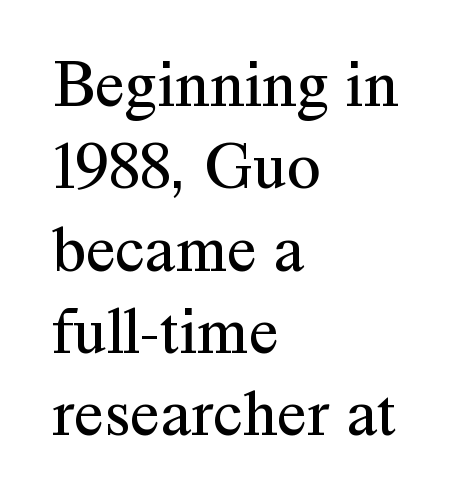
Rule under the text: the space is simply empty. The typeface has the unassuming heft of standard copy or less. Each letter keeps its own natural width here, so spacing adapts to shape. The font family rendered here belongs to the serif group.
